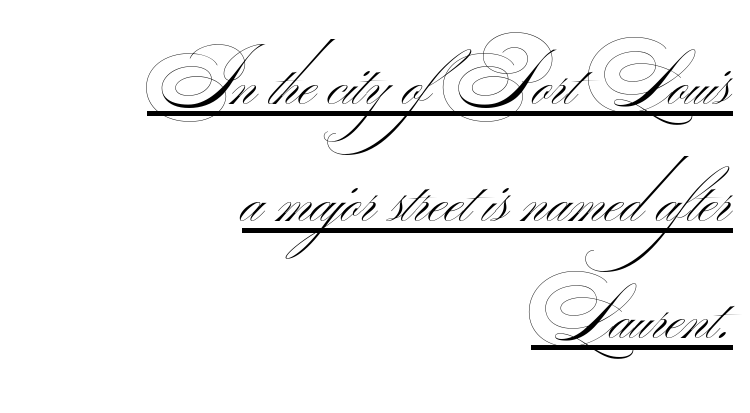
The typesetter has applied underlining to the passage shown. Letterform terminals end flat and unadorned throughout the passage. The face used here is proportionally spaced, like ordinary book or web type. This sample keeps an unexceptional amount of space between lines. Think standard paragraph weight, or any step lighter than that. Horizontally, the lines are justified to the trailing edge only.
